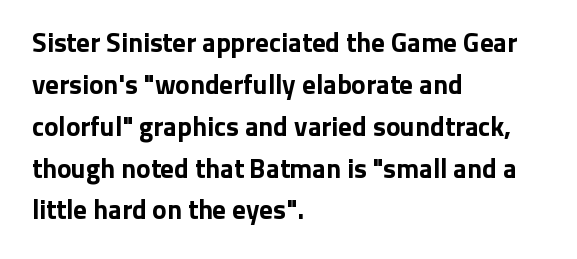
The face used here has the dense, thick strokes of a bold. Students, observe: this is what conventionally led text looks like. Notice how the stems are strictly vertical — no italics here. The setting favours the left margin, as ordinary paragraphs usually do.
